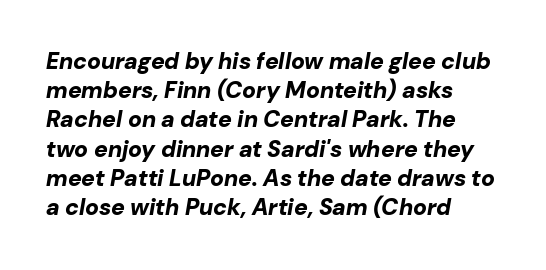
The image shows 23 px bold type, italic (leaning right); set left-aligned, normal line spacing (1.27x), normal letter spacing, not underlined.
